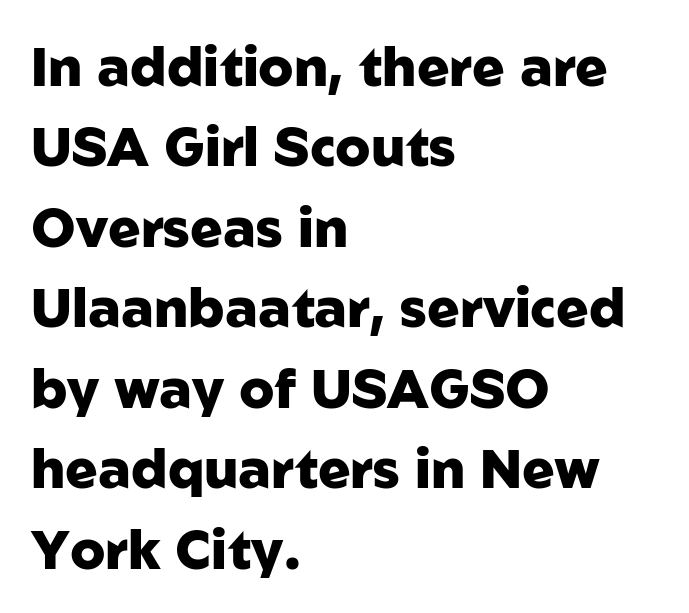
Q: Is the text bold? A: Yes.
Q: Is the text italic (slanted)? A: No, it is upright.
Q: Is the typeface a serif or a sans-serif typeface? A: Sans-serif.
Q: Is the text underlined? A: No.
Q: How is the paragraph aligned? A: Left-aligned.
Q: Is the spacing between letters normal or unusually wide? A: Normal.
Q: Is the spacing between lines tight, normal or loose? A: Normal.
Q: Width (condensed, normal, or wide)? A: Normal.
Q: Stroke contrast? A: Low.
Q: x-height? A: Medium.
Q: Monospaced? A: No.
